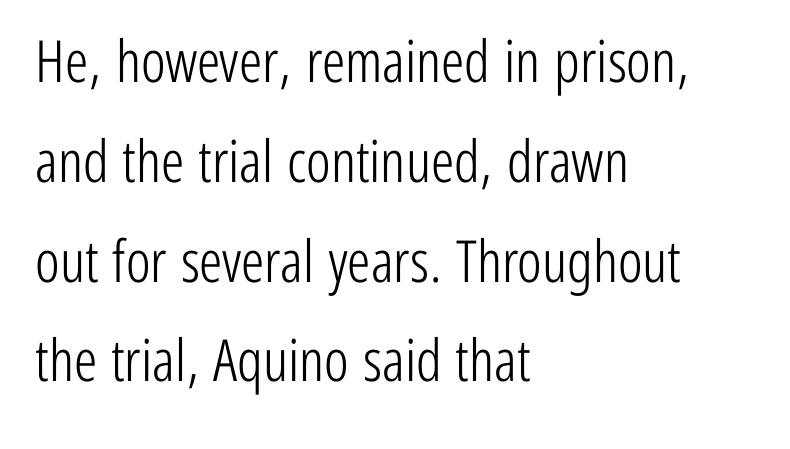
{"serif": "no", "italic": "no", "bold": "no", "weight": "light", "width": "condensed", "stroke_contrast": "low", "x_height": "medium", "monospaced": "no", "underline": "no", "align": "left", "line_spacing_ratio": 1.72, "letter_spacing": "normal", "letter_spacing_em": 0.0, "glyph_px": 58}
